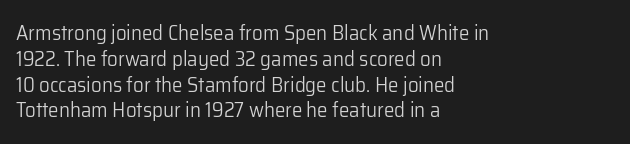
Visually the block forms a straight wall on the left and a jagged coastline on the right. This sample uses plain, unmodified letter spacing. The face looks like a standard text weight, possibly lighter. Check under the words: just untouched page. Does the lettering tilt? It doesn't — this is upright.
